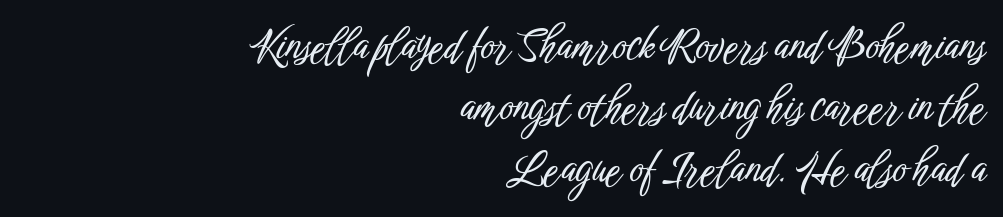
{"serif": "no", "width": "condensed", "stroke_contrast": "low", "x_height": "medium", "monospaced": "no", "underline": "no", "align": "right", "line_spacing": "normal", "line_spacing_ratio": 1.46, "letter_spacing": "normal", "letter_spacing_em": 0.0, "glyph_px": 42}
